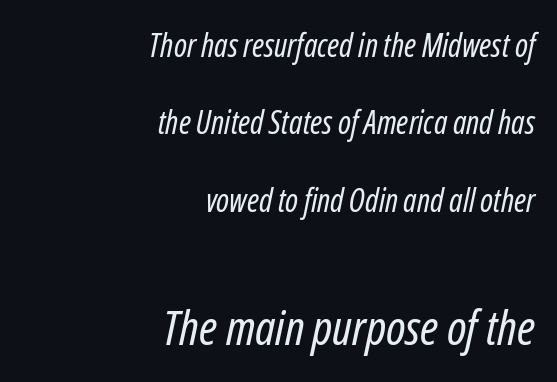
{"italic": "yes", "lean": "right", "slant_degrees": 12, "bold": "no", "weight": "regular", "width": "condensed", "stroke_contrast": "low", "x_height": "medium", "monospaced": "no", "underline": "no", "align": "right", "line_spacing": "loose", "line_spacing_ratio": 2.42, "letter_spacing": "normal", "letter_spacing_em": 0.0, "larger_block": "second", "size_ratio": 1.5, "glyph_px": 48}
